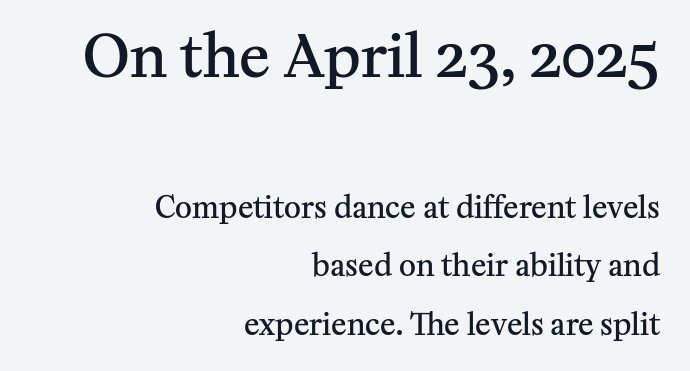
{"serif": "yes", "italic": "no", "bold": "semi", "weight": "semibold", "width": "normal", "stroke_contrast": "medium", "x_height": "medium", "monospaced": "no", "underline": "no", "align": "right", "line_spacing": "loose", "line_spacing_ratio": 2.02, "letter_spacing": "normal", "letter_spacing_em": 0.0, "larger_block": "first", "size_ratio": 2.0, "glyph_px": 58}
